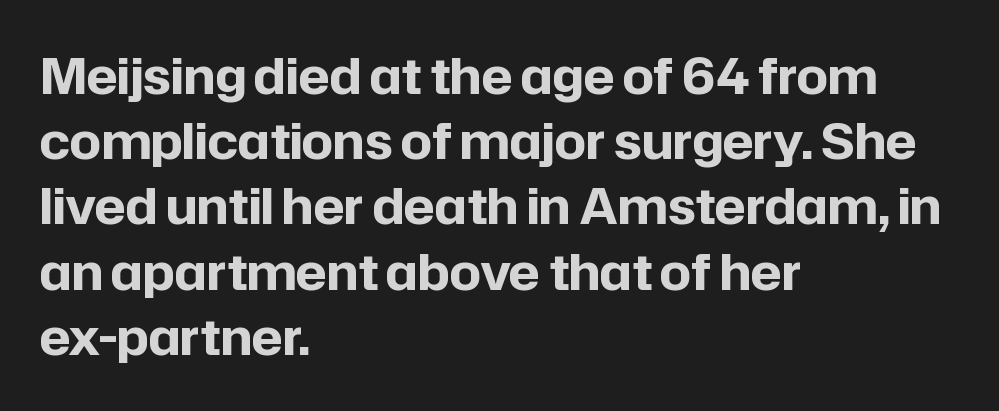
{"serif": "no", "italic": "no", "bold": "yes", "weight": "bold", "width": "normal", "stroke_contrast": "low", "x_height": "medium", "monospaced": "no", "underline": "no", "align": "left", "line_spacing": "normal", "line_spacing_ratio": 1.33, "letter_spacing": "normal", "letter_spacing_em": 0.0, "glyph_px": 49}
